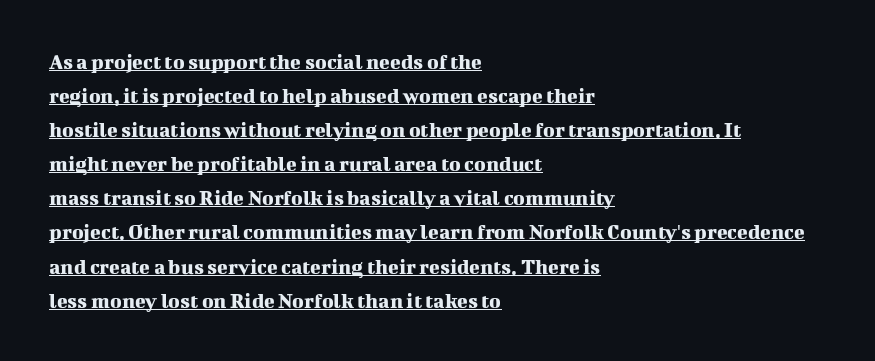
What's the leading like? Ordinary, nothing unusual. Posture: straight, roman, zero tilt. The horizontal fit of the characters is conventional and even. Casual observation: everything's shoved over to the left. A typographer would call this underscored text.
